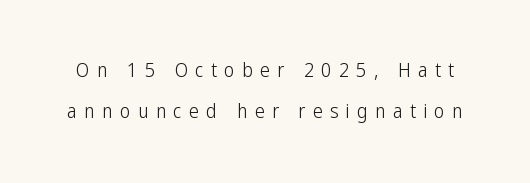
{"italic": "no", "bold": "no", "underline": "no", "line_spacing": "loose", "line_spacing_ratio": 2.07, "letter_spacing": "wide", "letter_spacing_em": 0.36, "glyph_px": 20}
